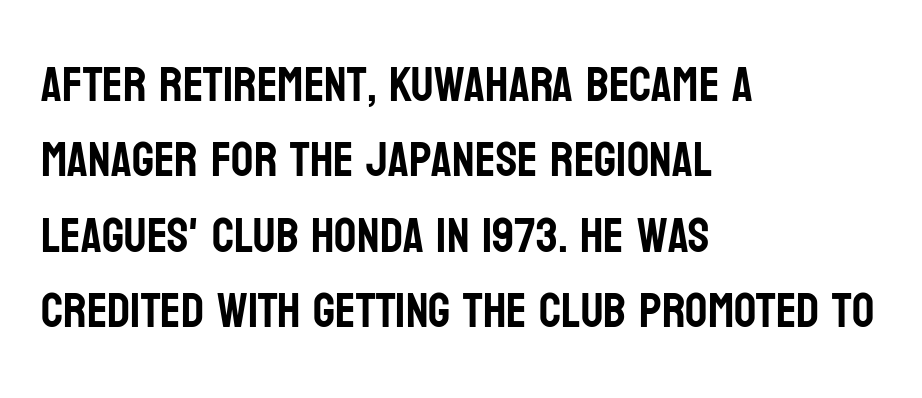
The designer went with a sans here, leaving each stem footless. What stands out about the letter spacing? Nothing — it is the standard amount. Quick note: not italic, upright. Teacher's note: observe the even left margin — that is flush-left alignment.
